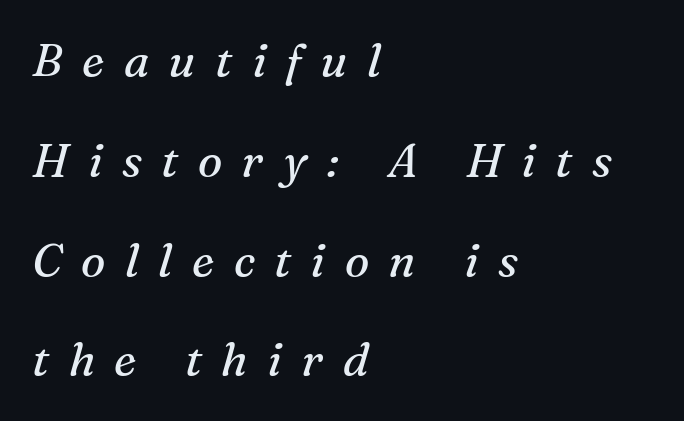
Loosely led — the rows are spread out. Substantial extra tracking has been applied to these lines. Does the copy run flush right? No — it runs flush left. The lettering tilts uniformly, giving the passage an italic look.
